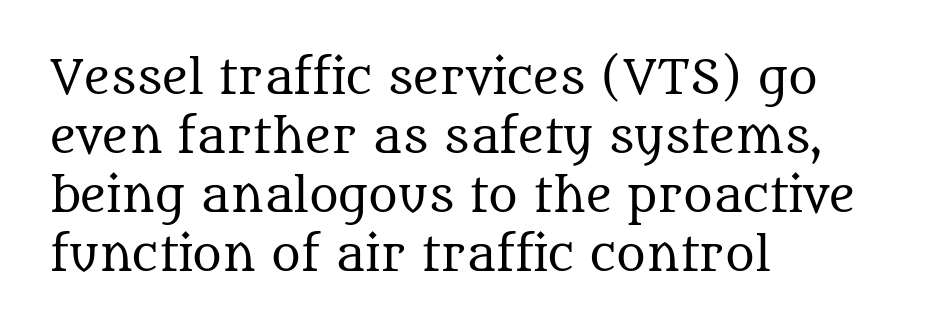
Q: Is the text bold? A: No.
Q: Is the text italic (slanted)? A: No, it is upright.
Q: Is the typeface a serif or a sans-serif typeface? A: Serif.
Q: Is the text underlined? A: No.
Q: How is the paragraph aligned? A: Left-aligned.
Q: Is the spacing between letters normal or unusually wide? A: Normal.
Q: Is the spacing between lines tight, normal or loose? A: Normal.
Q: Width (condensed, normal, or wide)? A: Normal.
Q: Stroke contrast? A: Medium.
Q: x-height? A: Large.
Q: Monospaced? A: No.
